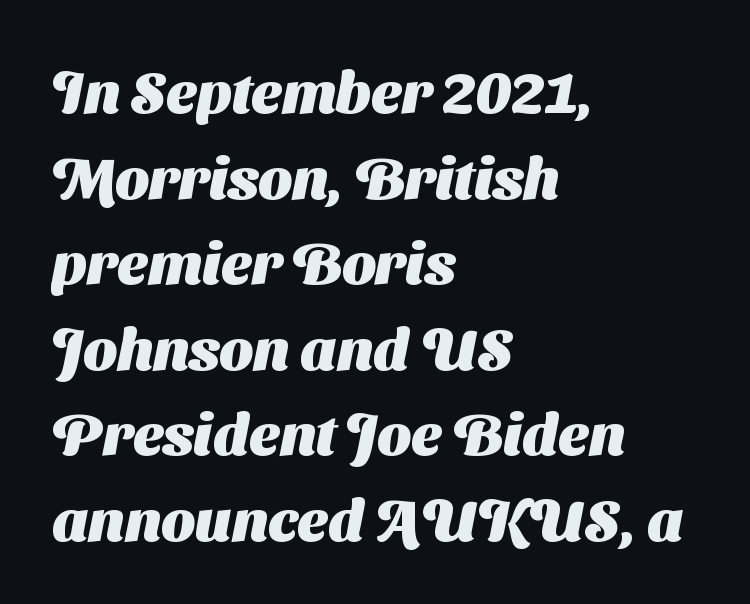
{"serif": "no", "bold": "yes", "weight": "heavy", "width": "normal", "stroke_contrast": "medium", "x_height": "medium", "monospaced": "no", "underline": "no", "align": "left", "line_spacing": "normal", "line_spacing_ratio": 1.45, "letter_spacing": "normal", "letter_spacing_em": 0.0, "glyph_px": 59}
